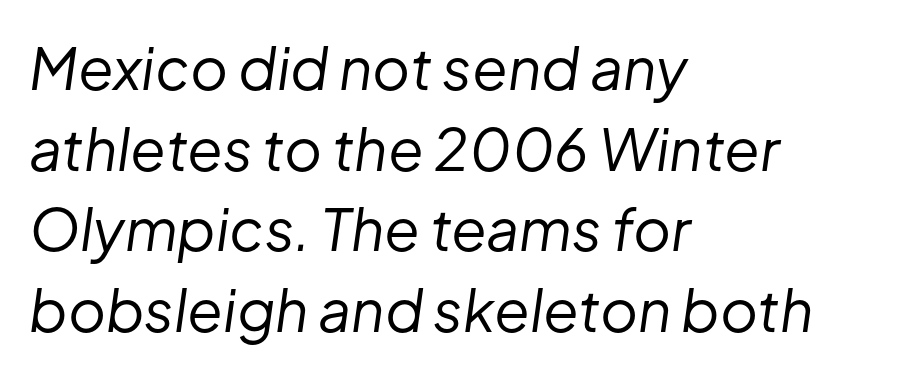
The image shows 58 px regular-weight type, italic (leaning right); set left-aligned, normal line spacing (1.39x), normal letter spacing, not underlined; low stroke contrast and a medium x-height.
